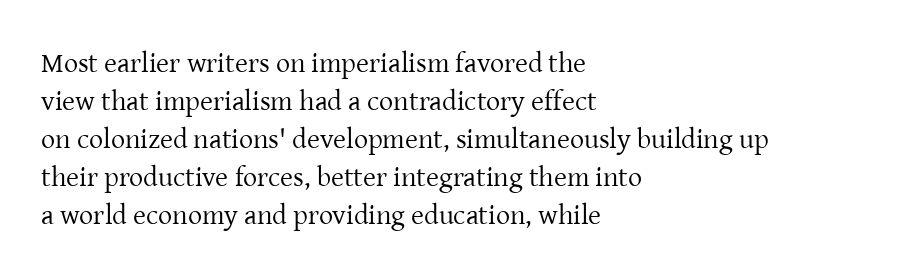
{"serif": "yes", "italic": "no", "bold": "no", "weight": "regular", "width": "normal", "stroke_contrast": "low", "x_height": "medium", "monospaced": "no", "underline": "no", "align": "left", "line_spacing": "normal", "line_spacing_ratio": 1.36, "letter_spacing": "normal", "letter_spacing_em": 0.0, "glyph_px": 28}
